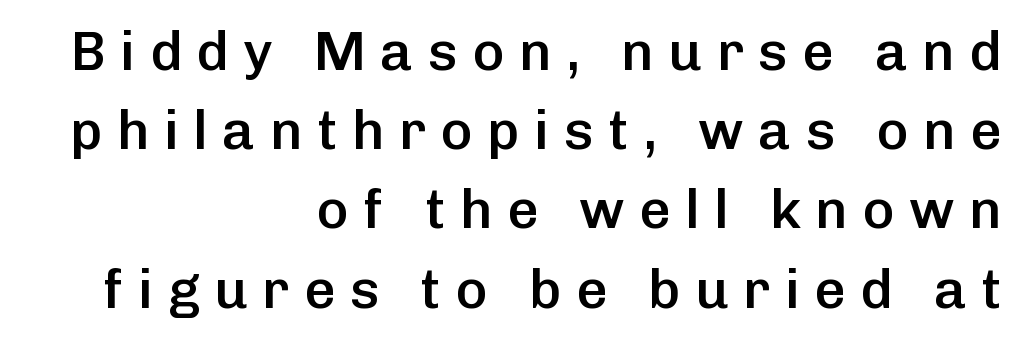
The lines in this sample share a right terminus and differ only in where they begin. Heft: intermediate — a semibold. No italicization has been applied; the sample stays upright. Rows of type keep a routine distance in the vertical direction. Classification — sans serif.
